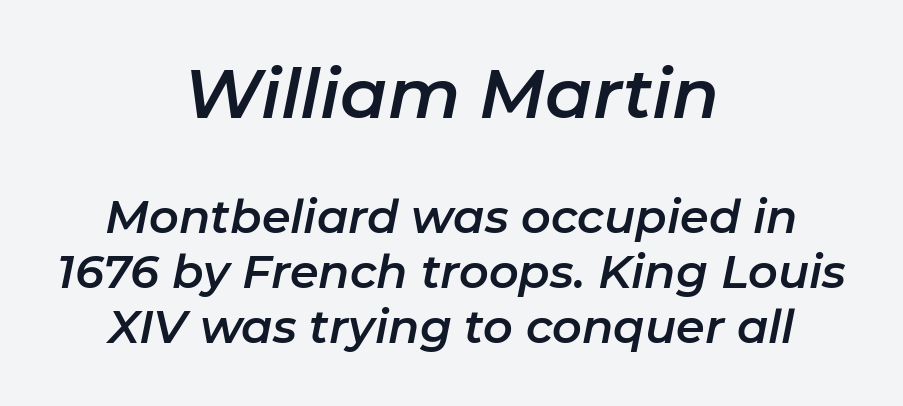
Q: Is the text italic (slanted)? A: Yes, it leans right by about 11 degrees.
Q: Is the text underlined? A: No.
Q: How is the paragraph aligned? A: Centered.
Q: Is the spacing between letters normal or unusually wide? A: Normal.
Q: Which block of text is set in a larger size, the first (top) or the second (bottom)? A: The first (top) one.
Q: Width (condensed, normal, or wide)? A: Normal.
Q: Stroke contrast? A: Low.
Q: x-height? A: Medium.
Q: Monospaced? A: No.
